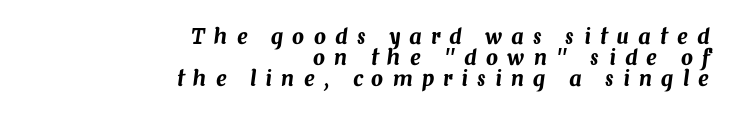
The image shows 21 px text type, italic (leaning right); set right-aligned, tight line spacing (1.01x), unusually wide letter spacing (+0.44 em), not underlined.
